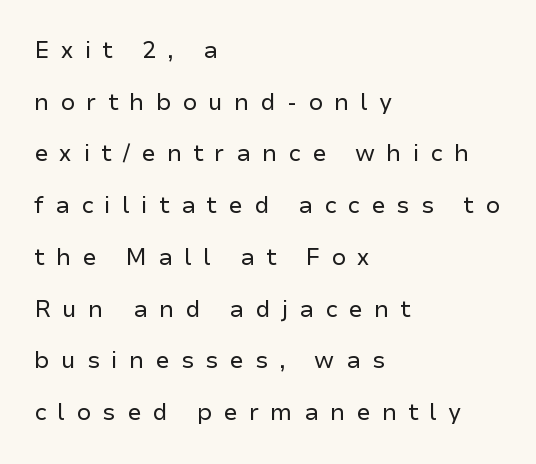
Q: Is the text bold? A: No.
Q: Is the text italic (slanted)? A: No, it is upright.
Q: Is the text underlined? A: No.
Q: How is the paragraph aligned? A: Left-aligned.
Q: Is the spacing between letters normal or unusually wide? A: Unusually wide.
Q: Is the spacing between lines tight, normal or loose? A: Loose.
